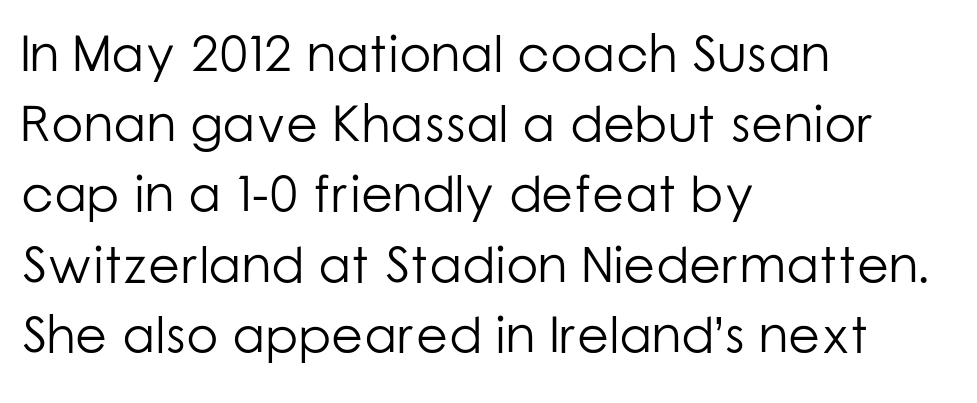
The lettering stays uniformly vertical, giving the passage a roman look. The line-height multiplier appears to be the usual default. No extra ink here — the face is not bold. Just letters on the line, the space beneath them empty. The line texture is even and compact thanks to regular tracking. Proportional: the letters do not fall into vertical columns.
